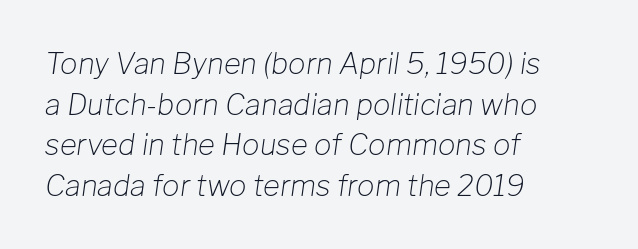
The image shows 29 px light type, italic (leaning right); set left-aligned, normal line spacing (1.4x), normal letter spacing, not underlined; low stroke contrast and a medium x-height.
